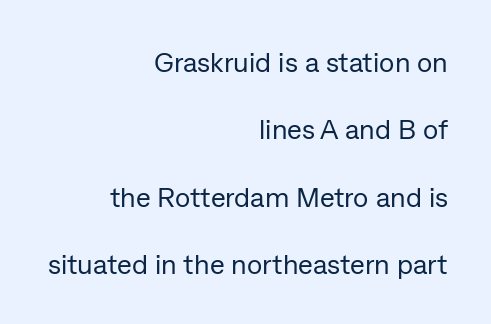
{"serif": "no", "italic": "no", "bold": "no", "weight": "regular", "width": "normal", "stroke_contrast": "low", "x_height": "medium", "monospaced": "no", "underline": "no", "align": "right", "line_spacing": "loose", "line_spacing_ratio": 2.41, "letter_spacing": "normal", "letter_spacing_em": 0.0, "glyph_px": 28}
